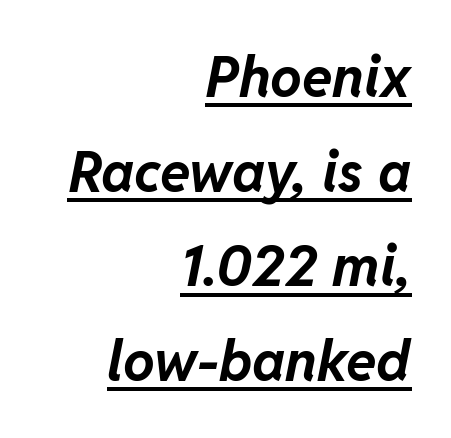
Q: Is the text bold? A: Yes.
Q: Is the text italic (slanted)? A: Yes, it leans right by about 11 degrees.
Q: Is the text underlined? A: Yes.
Q: How is the paragraph aligned? A: Right-aligned.
Q: Is the spacing between letters normal or unusually wide? A: Normal.
Q: Is the spacing between lines tight, normal or loose? A: Normal.
Q: Width (condensed, normal, or wide)? A: Normal.
Q: Stroke contrast? A: Low.
Q: x-height? A: Medium.
Q: Monospaced? A: No.
